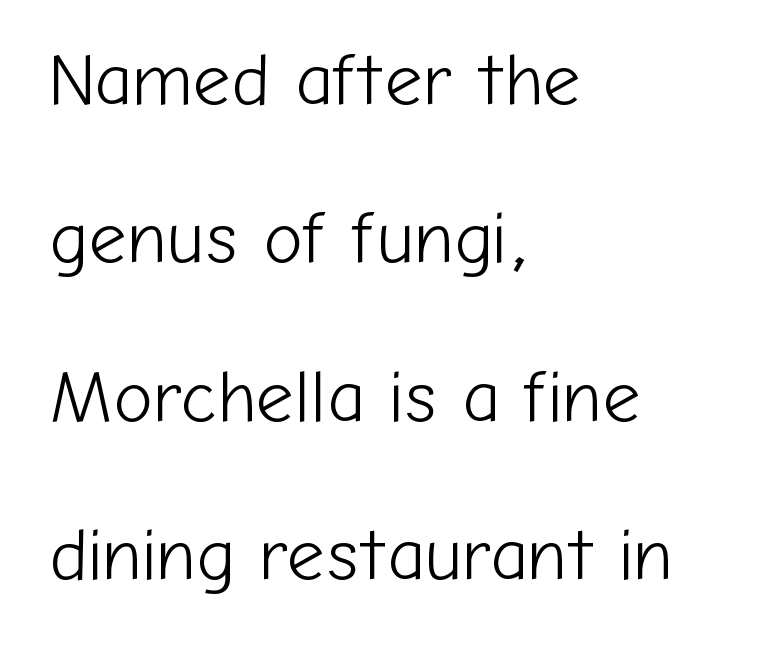
The letters carry no serifs — their stems end cleanly without finishing strokes. Clear beneath every line of the passage. Where is the straight margin? On the left. Does the lettering tilt? It doesn't — this is upright. Tracking value appears to be zero — textbook default spacing. Looks like regular typesetting: each glyph gets only the width it needs.
